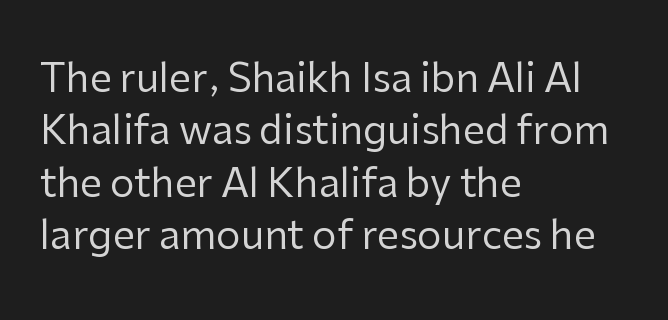
Decoration check: the copy has no underline. Regarding leading, the lines here are spaced in the standard way. Each line starts at the same left margin while the right side varies. These lines are rendered in a variable-pitch font. These lines are composed in type without serifs. Caption: face not bold, strokes unweighted.
